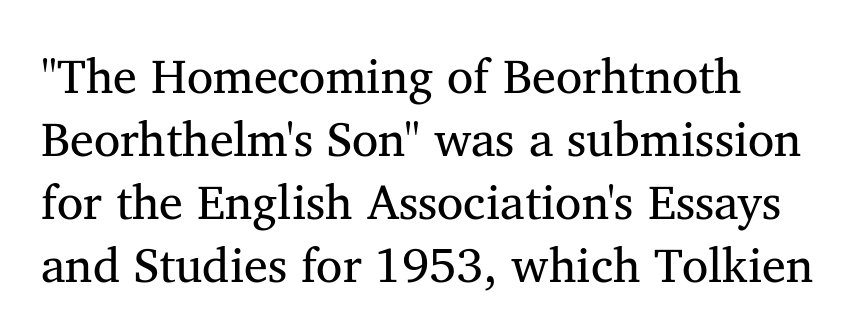
Q: Is the text bold? A: No.
Q: Is the text italic (slanted)? A: No, it is upright.
Q: Is the typeface a serif or a sans-serif typeface? A: Serif.
Q: Is the text underlined? A: No.
Q: Is the spacing between letters normal or unusually wide? A: Normal.
Q: Is the spacing between lines tight, normal or loose? A: Normal.
Q: Width (condensed, normal, or wide)? A: Normal.
Q: Stroke contrast? A: Medium.
Q: x-height? A: Medium.
Q: Monospaced? A: No.
